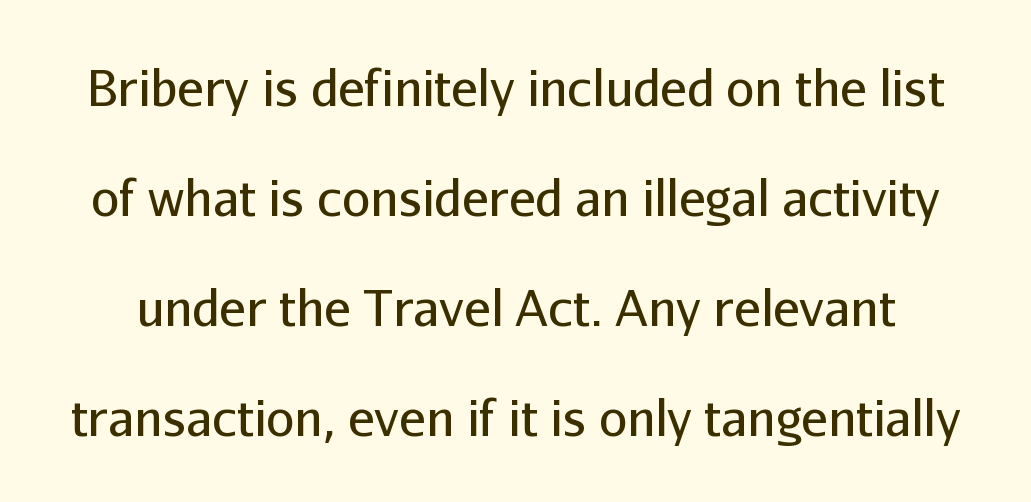
{"serif": "no", "italic": "no", "bold": "no", "weight": "regular", "width": "normal", "stroke_contrast": "low", "x_height": "medium", "monospaced": "no", "underline": "no", "line_spacing": "loose", "line_spacing_ratio": 2.2, "letter_spacing": "normal", "letter_spacing_em": 0.0, "glyph_px": 50}
